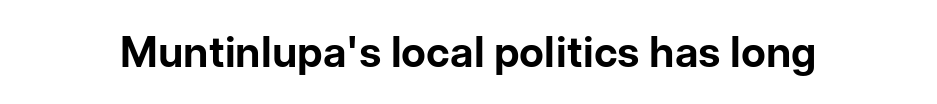
Q: Is the text bold? A: Yes.
Q: Is the text italic (slanted)? A: No, it is upright.
Q: Is the typeface a serif or a sans-serif typeface? A: Sans-serif.
Q: Is the text underlined? A: No.
Q: Is the spacing between letters normal or unusually wide? A: Normal.
Q: Width (condensed, normal, or wide)? A: Normal.
Q: Stroke contrast? A: Low.
Q: x-height? A: Medium.
Q: Monospaced? A: No.
